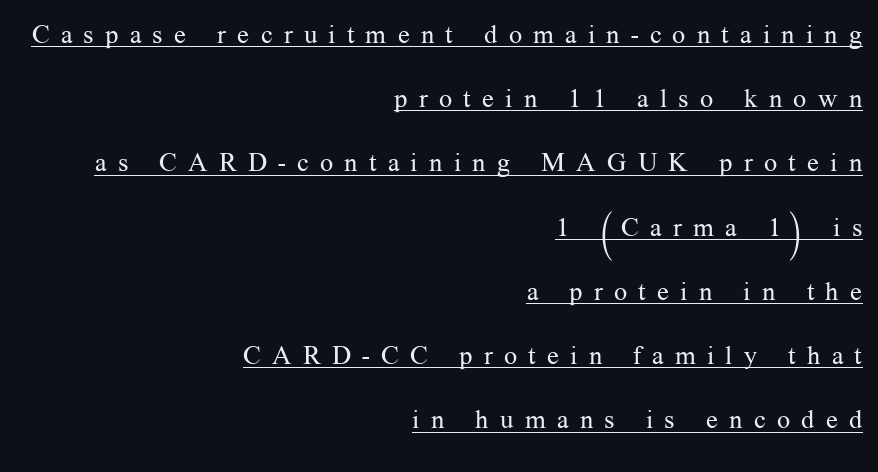
The image shows 26 px text type, upright; set right-aligned, loose line spacing (2.47x), unusually wide letter spacing (+0.43 em), underlined.
